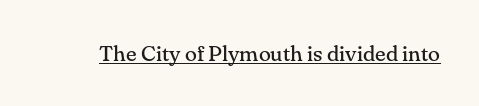
Does a line run under the words? Yes, clearly. Each word holds together tightly as a unit, with standard inter-letter gaps. When letters stand straight like this, we call the style roman or upright. Compared with a typical body face, this is equally light or lighter still.
